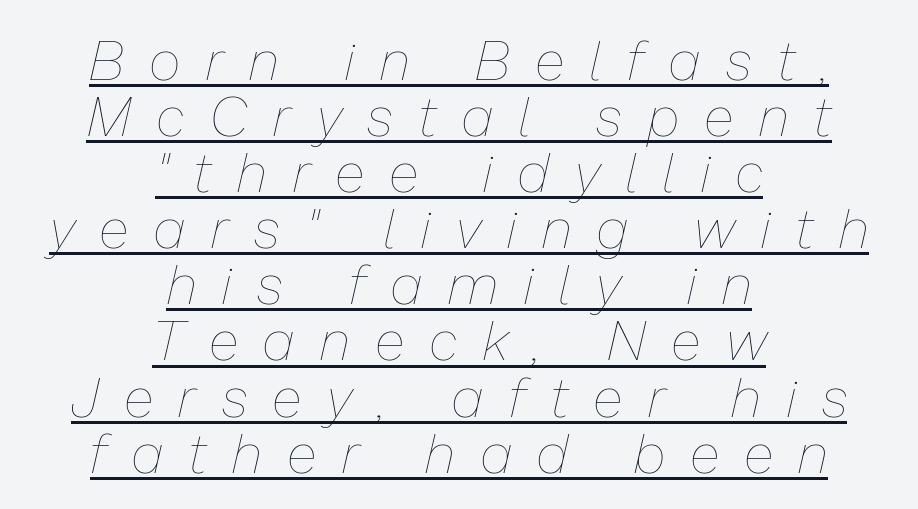
Q: Is the text bold? A: No.
Q: Is the text italic (slanted)? A: Yes, it leans right by about 13 degrees.
Q: Is the text underlined? A: Yes.
Q: How is the paragraph aligned? A: Centered.
Q: Is the spacing between letters normal or unusually wide? A: Unusually wide.
Q: Is the spacing between lines tight, normal or loose? A: Tight.
Q: Width (condensed, normal, or wide)? A: Normal.
Q: Stroke contrast? A: Low.
Q: x-height? A: Medium.
Q: Monospaced? A: No.
